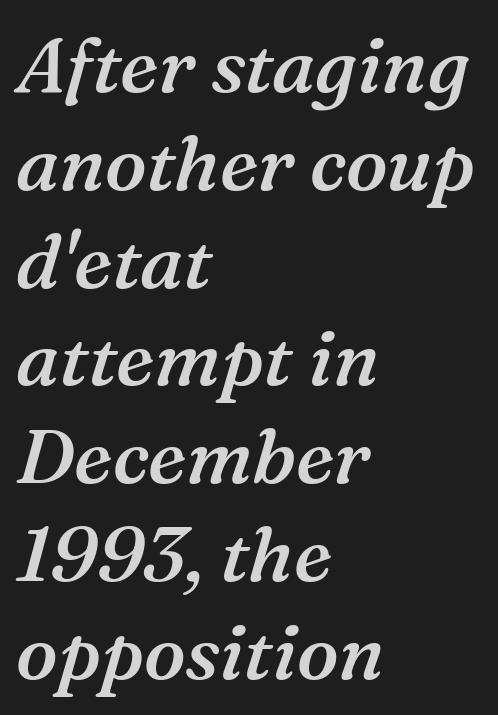
Emphasis by weight is partial: semibold. Letter spacing: default. Normally led — the rows are evenly, conventionally spaced. The passage shown is not underscored anywhere. Each letter keeps its own natural width here, so spacing adapts to shape.
